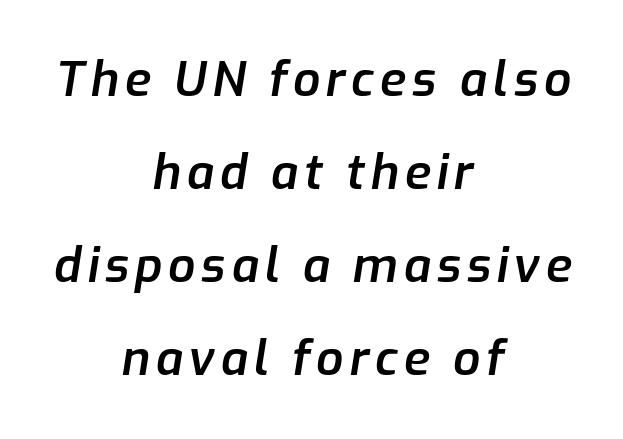
Widely set lines give the paragraph a tall, airy silhouette. Looking at the ascenders, they clearly lean. Do the characters align in a grid? No, the font is proportional. The glyphs are unaccompanied by any horizontal stroke below them. The lines are quadded center. What weight is shown? A semibold, between regular and bold.
